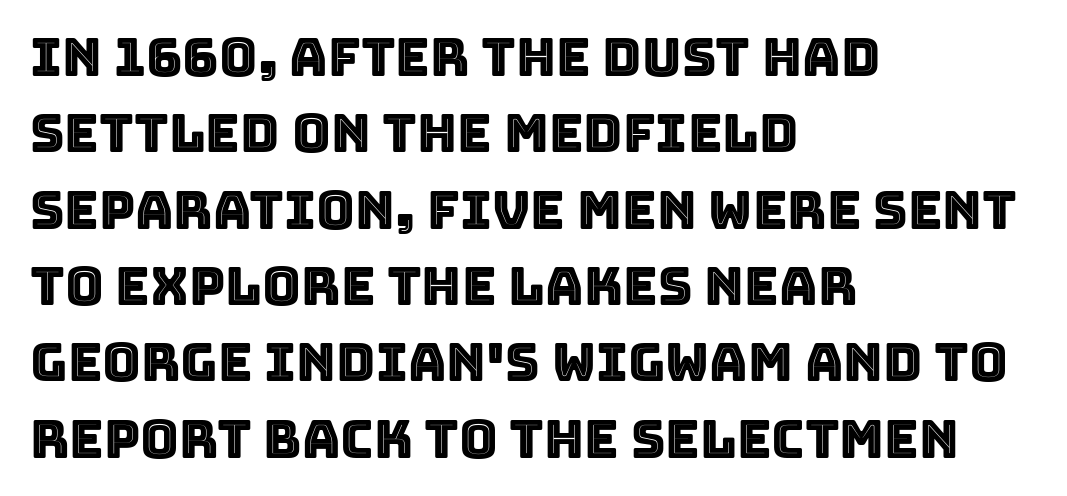
Q: Is the text italic (slanted)? A: No, it is upright.
Q: Is the text underlined? A: No.
Q: How is the paragraph aligned? A: Left-aligned.
Q: Is the spacing between letters normal or unusually wide? A: Normal.
Q: Is the spacing between lines tight, normal or loose? A: Normal.
Q: Width (condensed, normal, or wide)? A: Normal.
Q: x-height? A: Large.
Q: Monospaced? A: No.
